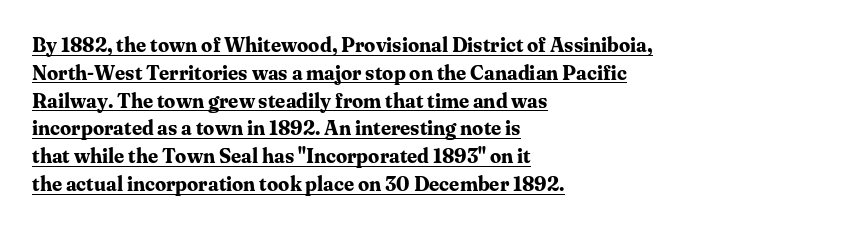
Q: Is the text bold? A: Yes.
Q: Is the text italic (slanted)? A: No, it is upright.
Q: Is the text underlined? A: Yes.
Q: How is the paragraph aligned? A: Left-aligned.
Q: Is the spacing between letters normal or unusually wide? A: Normal.
Q: Is the spacing between lines tight, normal or loose? A: Normal.
